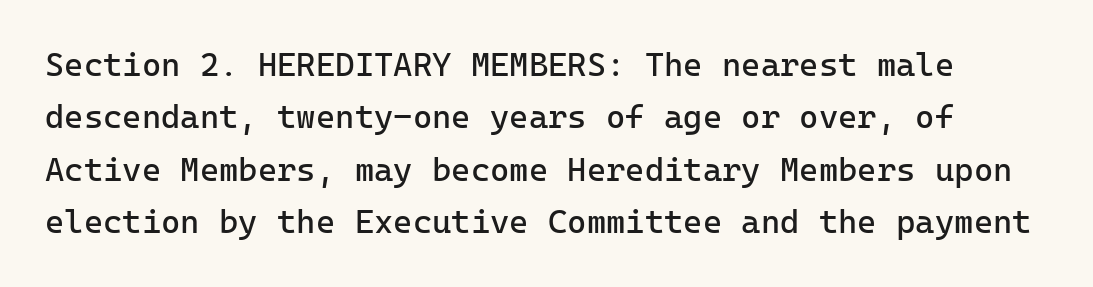
The image shows 33 px regular-weight sans-serif type, upright; set normal line spacing (1.59x), normal letter spacing, not underlined; low stroke contrast and a medium x-height.
